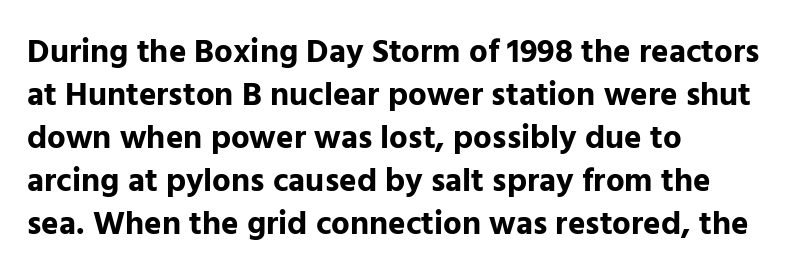
Layout note: lines flush left. Strokes here are thick enough to call this a true bold. The font family rendered here belongs to the sans-serif group. The area under the type is left untouched.
